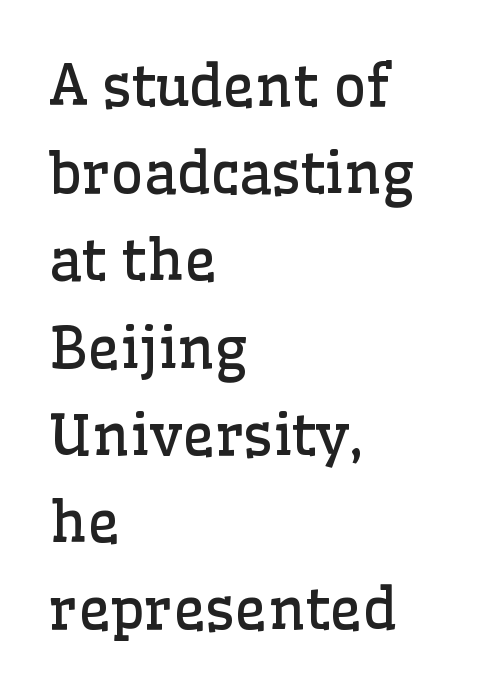
The image shows 57 px regular-weight serif type, upright; set left-aligned, normal line spacing (1.53x), normal letter spacing, not underlined; low stroke contrast and a medium x-height.
